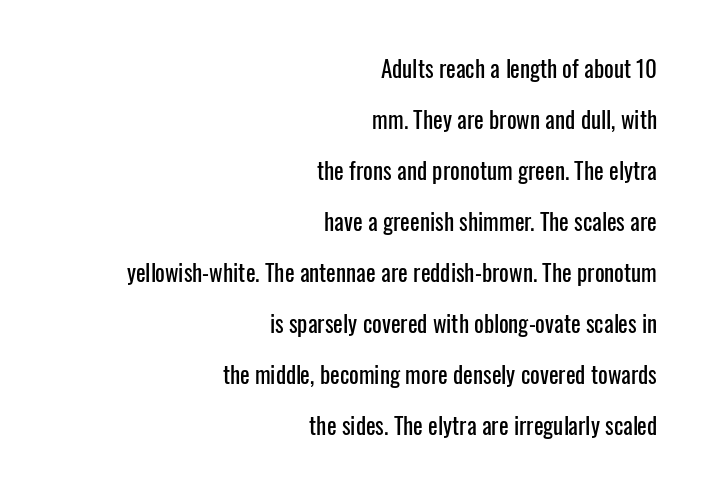
{"italic": "no", "underline": "no", "align": "right", "line_spacing": "loose", "line_spacing_ratio": 2.22, "letter_spacing": "normal", "letter_spacing_em": 0.0, "glyph_px": 23}
